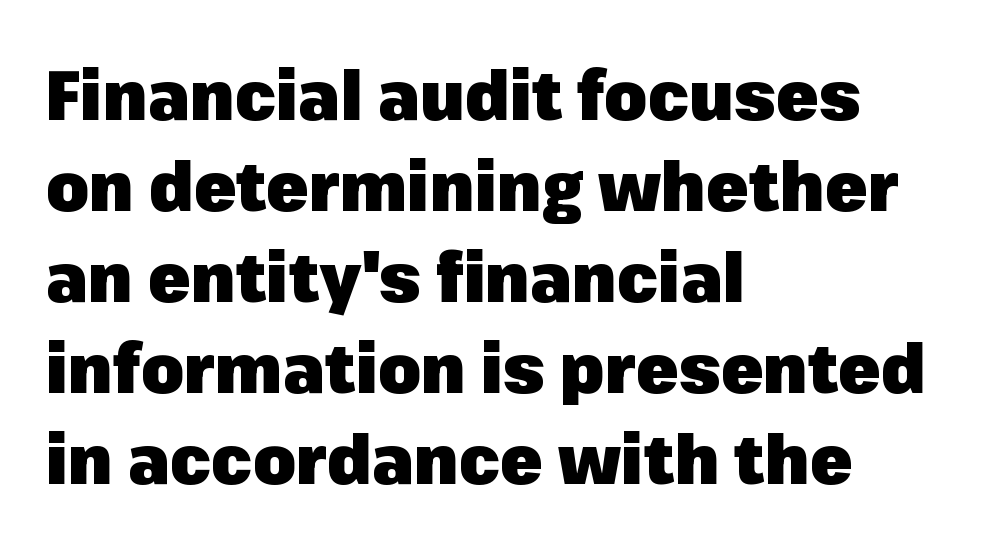
Q: Is the text bold? A: Yes.
Q: Is the text italic (slanted)? A: No, it is upright.
Q: Is the typeface a serif or a sans-serif typeface? A: Sans-serif.
Q: Is the text underlined? A: No.
Q: How is the paragraph aligned? A: Left-aligned.
Q: Is the spacing between letters normal or unusually wide? A: Normal.
Q: Is the spacing between lines tight, normal or loose? A: Normal.
Q: Width (condensed, normal, or wide)? A: Normal.
Q: Stroke contrast? A: Low.
Q: x-height? A: Medium.
Q: Monospaced? A: No.
